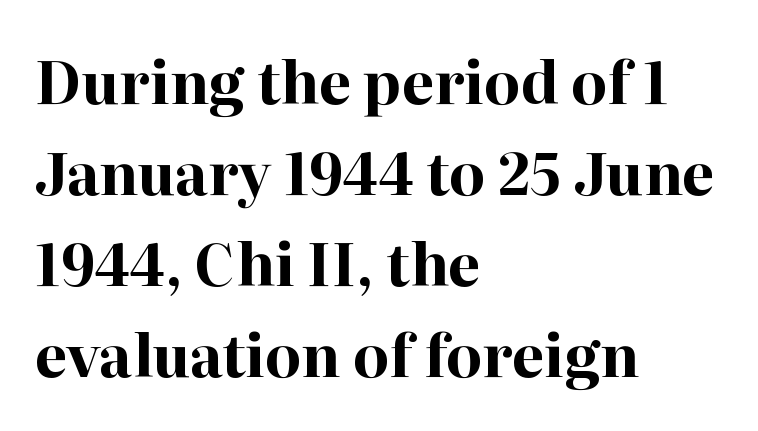
{"serif": "yes", "italic": "no", "bold": "yes", "weight": "bold", "width": "normal", "stroke_contrast": "high", "x_height": "medium", "monospaced": "no", "underline": "no", "align": "left", "line_spacing": "normal", "line_spacing_ratio": 1.57, "letter_spacing": "normal", "letter_spacing_em": 0.0, "glyph_px": 58}
